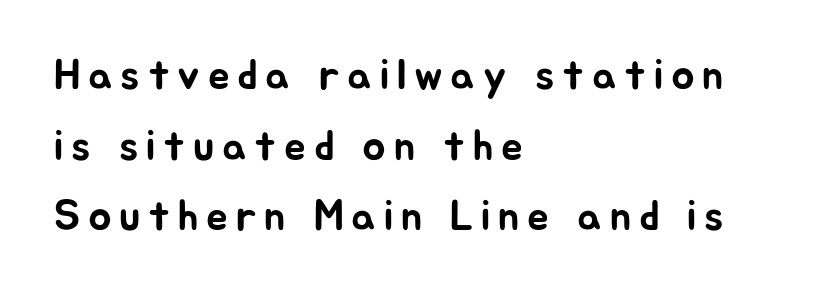
{"serif": "no", "italic": "no", "width": "normal", "stroke_contrast": "low", "x_height": "medium", "monospaced": "no", "underline": "no", "align": "left", "line_spacing": "normal", "line_spacing_ratio": 1.64, "glyph_px": 43}
